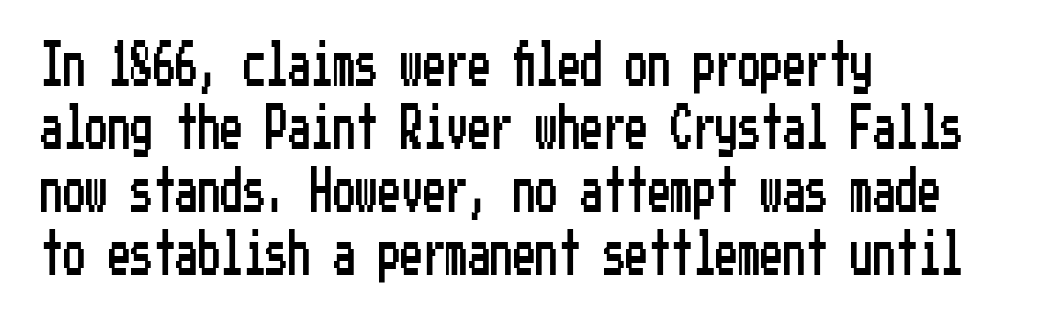
What stands out about the letter spacing? Nothing — it is the standard amount. Examine the stroke ends and you'll find no serifs. One-word summary of the alignment: left. Vertically, the passage feels balanced, rows spaced as you'd expect. Every character sits straight up, as roman type does.
